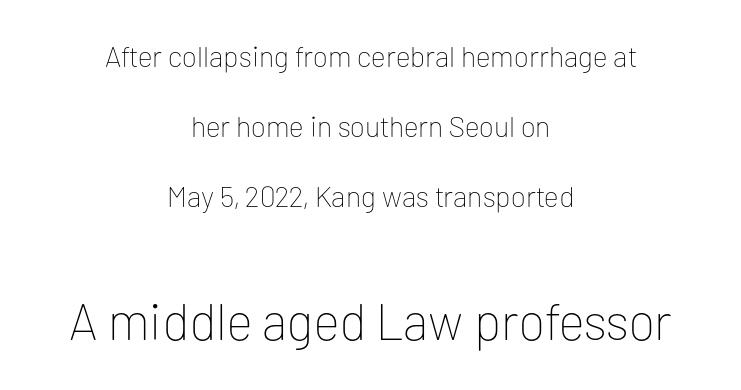
Teacher's note: observe the equal gaps on both sides — that is centered alignment. The second block has been scaled up relative to the first. The passage shown stacks its lines with a broad gap. The words here are not underlined. Compared with typical body copy, the letter spacing here is the same.
